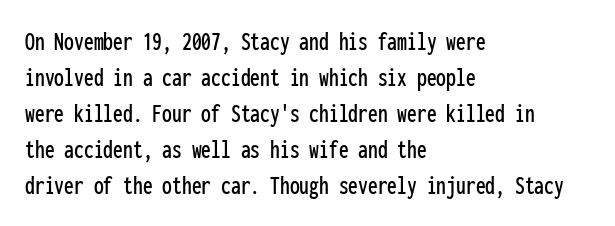
The image shows 28 px condensed sans-serif type, upright, monospaced; set left-aligned, normal line spacing (1.29x), normal letter spacing, not underlined; low stroke contrast and a medium x-height.
